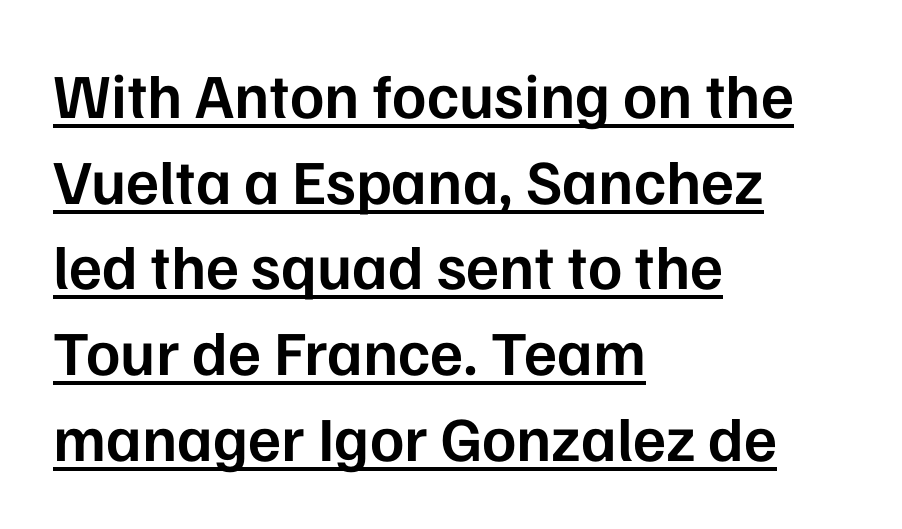
{"serif": "no", "italic": "no", "bold": "semi", "weight": "semibold", "width": "normal", "stroke_contrast": "low", "x_height": "medium", "monospaced": "no", "underline": "yes", "align": "left", "line_spacing": "normal", "line_spacing_ratio": 1.36, "letter_spacing": "normal", "letter_spacing_em": 0.0, "glyph_px": 63}
